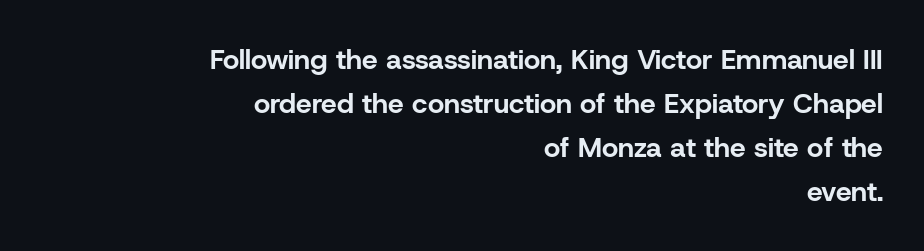
{"serif": "no", "italic": "no", "bold": "yes", "weight": "bold", "width": "normal", "stroke_contrast": "low", "x_height": "medium", "monospaced": "no", "underline": "no", "align": "right", "line_spacing": "normal", "line_spacing_ratio": 1.57, "letter_spacing": "normal", "letter_spacing_em": 0.0, "glyph_px": 28}
